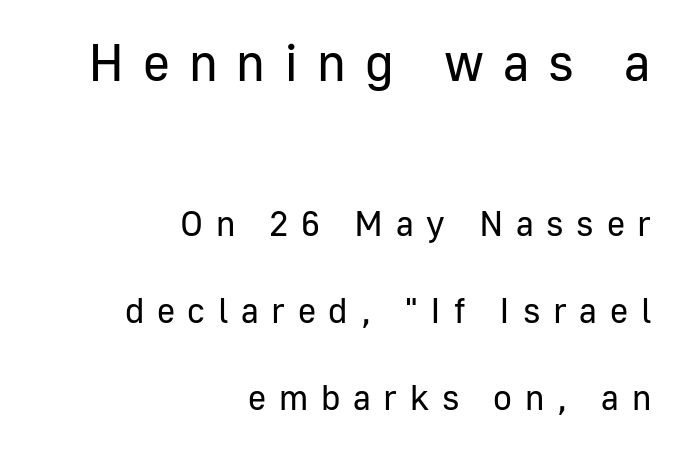
This is sans-serif lettering, the kind often seen on screens and signage. The lettering stays uniformly vertical, giving the passage a roman look. This rendering widens character spacing well past its baseline value. What's the leading like? Stretched, with rows far apart.
